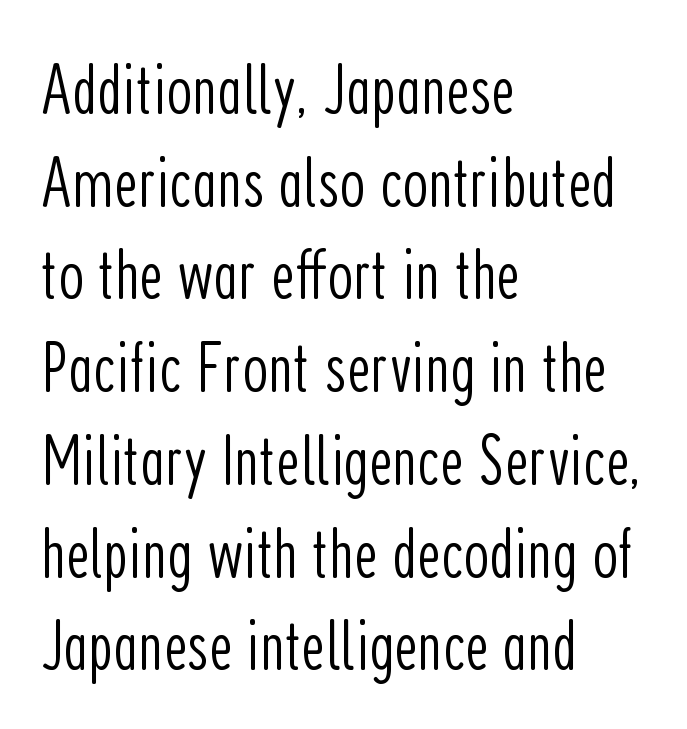
{"serif": "no", "italic": "no", "bold": "no", "weight": "light", "width": "condensed", "stroke_contrast": "low", "x_height": "medium", "monospaced": "no", "underline": "no", "align": "left", "line_spacing": "normal", "line_spacing_ratio": 1.27, "letter_spacing": "normal", "letter_spacing_em": 0.0, "glyph_px": 73}
